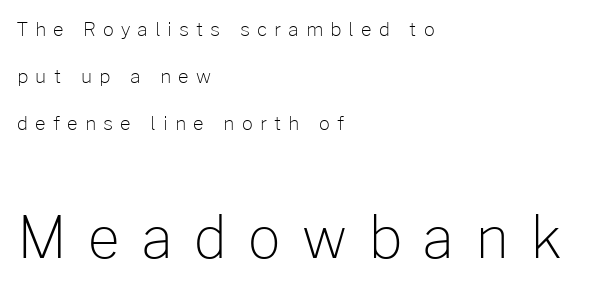
{"serif": "no", "italic": "no", "bold": "no", "weight": "light", "width": "normal", "stroke_contrast": "low", "x_height": "medium", "monospaced": "no", "underline": "no", "align": "left", "line_spacing": "loose", "line_spacing_ratio": 2.47, "letter_spacing": "wide", "letter_spacing_em": 0.37, "larger_block": "second", "size_ratio": 3.0, "glyph_px": 57}
